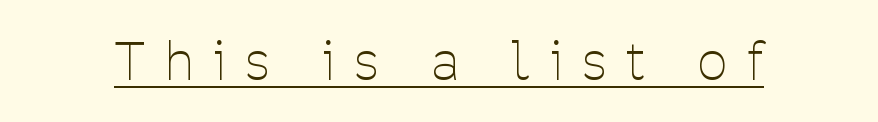
This is sans-serif lettering, the kind often seen on screens and signage. Every word sits above its own underline. On a weight scale, this lands at 450 or below. Proportional: the letters do not fall into vertical columns. Ordinary non-slanted type is in use. The letterforms stand isolated, each surrounded by extra space.
